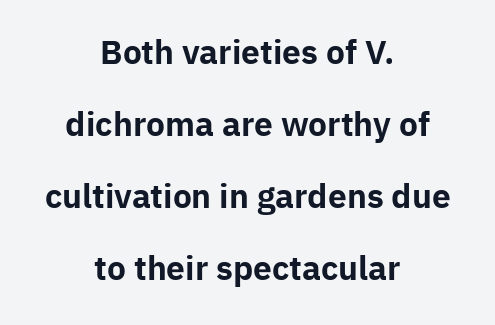
The image shows 32 px bold sans-serif type, upright; set centered, loose line spacing (2.25x), normal letter spacing, not underlined; low stroke contrast and a medium x-height.
